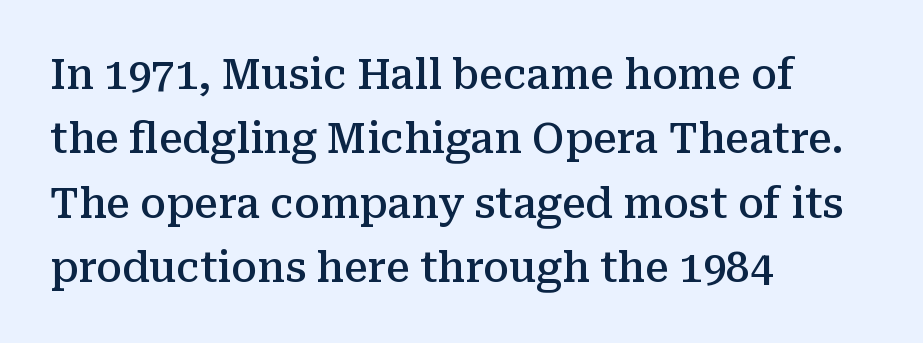
The image shows 42 px semibold serif type, upright; set left-aligned, normal line spacing (1.53x), normal letter spacing, not underlined; medium stroke contrast and a medium x-height.
